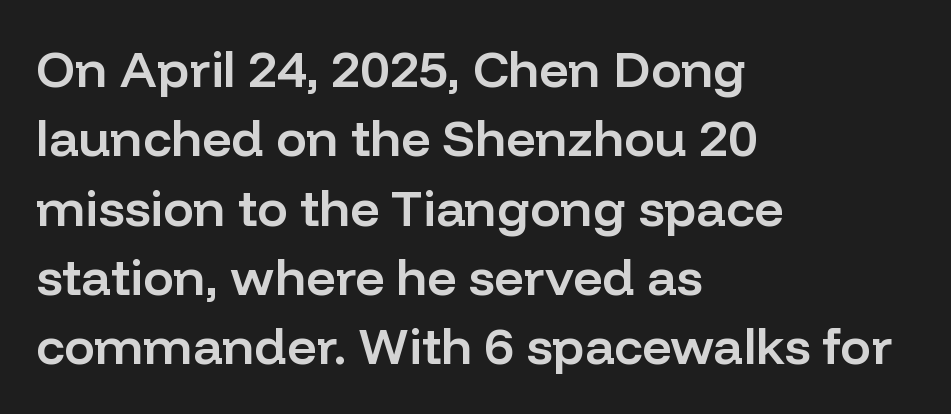
Q: Is the text bold? A: Semi-bold.
Q: Is the text italic (slanted)? A: No, it is upright.
Q: Is the typeface a serif or a sans-serif typeface? A: Sans-serif.
Q: Is the text underlined? A: No.
Q: How is the paragraph aligned? A: Left-aligned.
Q: Is the spacing between letters normal or unusually wide? A: Normal.
Q: Is the spacing between lines tight, normal or loose? A: Normal.
Q: Width (condensed, normal, or wide)? A: Normal.
Q: Stroke contrast? A: Low.
Q: x-height? A: Medium.
Q: Monospaced? A: No.
